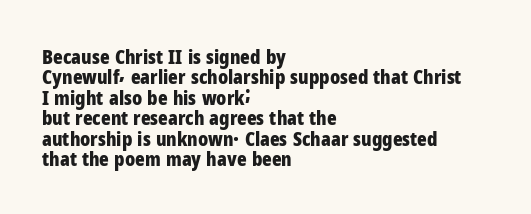
The text block is weighted toward the left margin, trailing off unevenly rightward. Each glyph is drawn with heavy, bold strokes. Short note: letters normally spaced. This block would grow much taller if given ordinary leading; it's compressed now.
